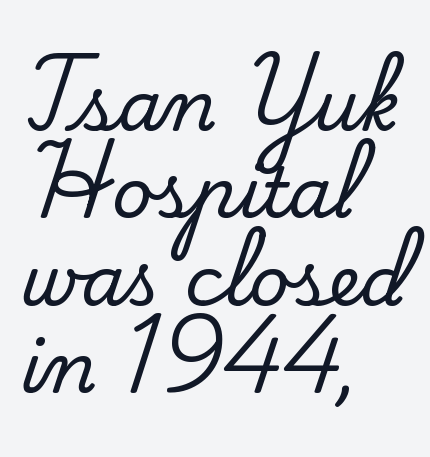
{"serif": "yes", "width": "normal", "stroke_contrast": "low", "x_height": "small", "monospaced": "no", "underline": "no", "align": "left", "line_spacing": "normal", "line_spacing_ratio": 1.25, "letter_spacing": "normal", "letter_spacing_em": 0.0, "glyph_px": 70}
